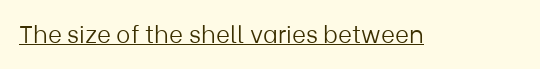
The image shows 24 px text type, upright; set normal letter spacing, underlined.
